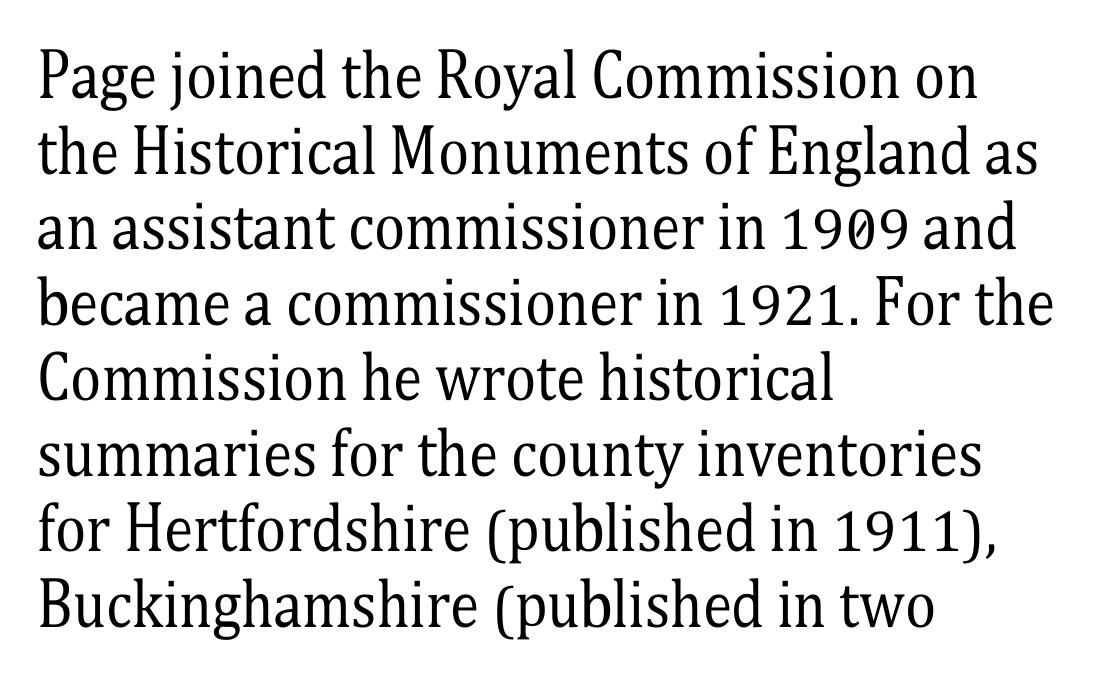
The rendering uses a moderate line-height, typical for paragraphs. Here the designer chose a conventional face with non-uniform glyph widths. Teacher's note: observe the even left margin — that is flush-left alignment. Words appear dense and cohesive because spacing is normal. The type family on display is of the serif kind. The space directly below the letters is spotless.
